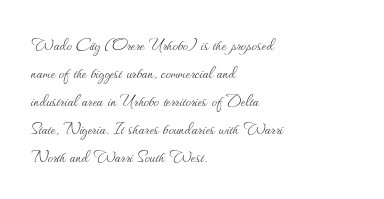
{"bold": "no", "underline": "no", "align": "left", "line_spacing": "normal", "line_spacing_ratio": 1.33, "letter_spacing": "normal", "letter_spacing_em": 0.0, "glyph_px": 21}
